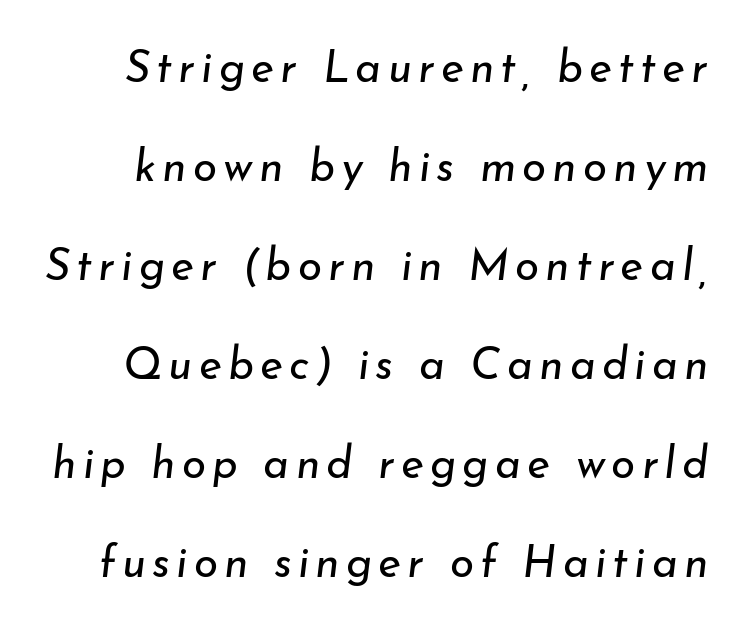
{"italic": "yes", "lean": "right", "slant_degrees": 7, "bold": "no", "weight": "regular", "width": "normal", "stroke_contrast": "low", "x_height": "small", "monospaced": "no", "underline": "no", "line_spacing": "loose", "line_spacing_ratio": 2.25, "glyph_px": 44}
